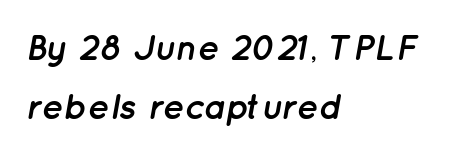
Q: Is the text bold? A: Yes.
Q: Is the text italic (slanted)? A: Yes, it leans right by about 12 degrees.
Q: Is the text underlined? A: No.
Q: How is the paragraph aligned? A: Left-aligned.
Q: Is the spacing between letters normal or unusually wide? A: Normal.
Q: Is the spacing between lines tight, normal or loose? A: Normal.
Q: Width (condensed, normal, or wide)? A: Normal.
Q: Stroke contrast? A: Low.
Q: x-height? A: Medium.
Q: Monospaced? A: No.
